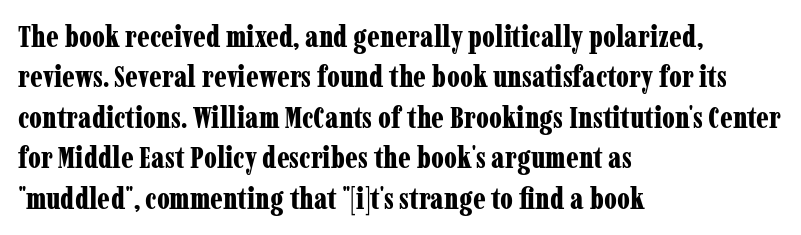
The image shows 30 px bold, condensed serif type, upright; set left-aligned, normal line spacing (1.35x), normal letter spacing, not underlined; low stroke contrast and a medium x-height.
